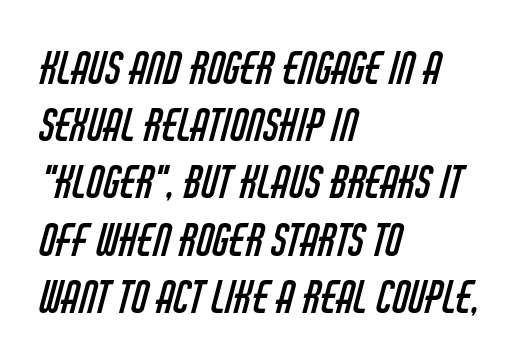
Q: Is the text bold? A: No.
Q: Is the typeface a serif or a sans-serif typeface? A: Sans-serif.
Q: Is the text underlined? A: No.
Q: How is the paragraph aligned? A: Left-aligned.
Q: Is the spacing between letters normal or unusually wide? A: Normal.
Q: Is the spacing between lines tight, normal or loose? A: Normal.
Q: Width (condensed, normal, or wide)? A: Condensed.
Q: Stroke contrast? A: Low.
Q: x-height? A: Large.
Q: Monospaced? A: No.
